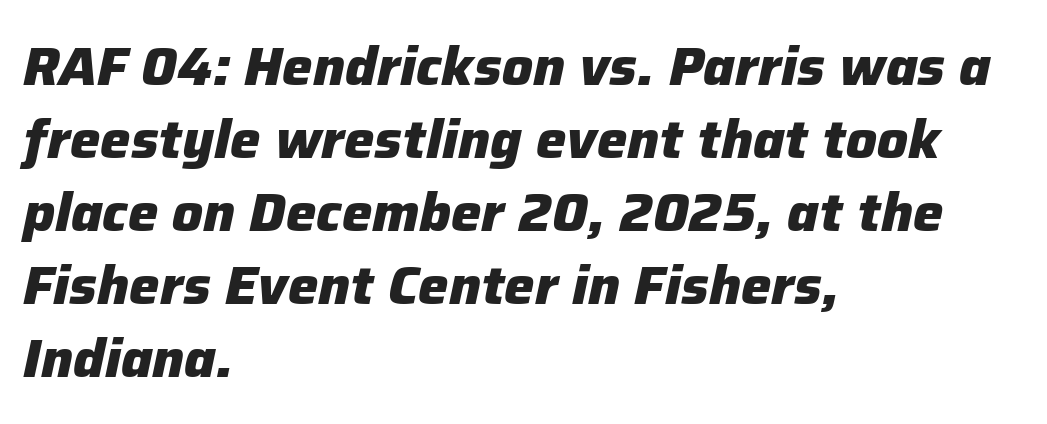
The lines in this sample share a left origin and differ only in where they stop. Do the characters align in a grid? No, the font is proportional. Descenders are the only things crossing below the line. Rows of type keep a routine distance in the vertical direction. Caption: standard tracking, unaltered. Students, this is bold: see how much ink each stroke carries.
